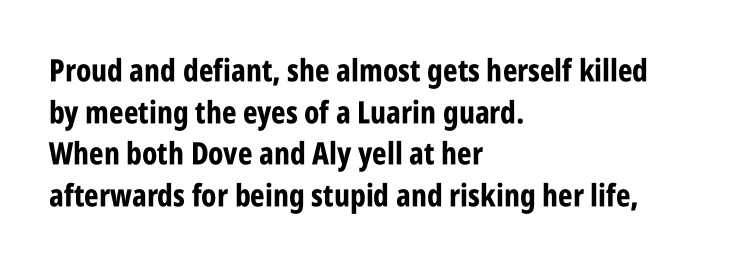
The image shows 31 px bold, condensed sans-serif type, upright; set left-aligned, normal line spacing (1.34x), normal letter spacing, not underlined; low stroke contrast and a large x-height.
